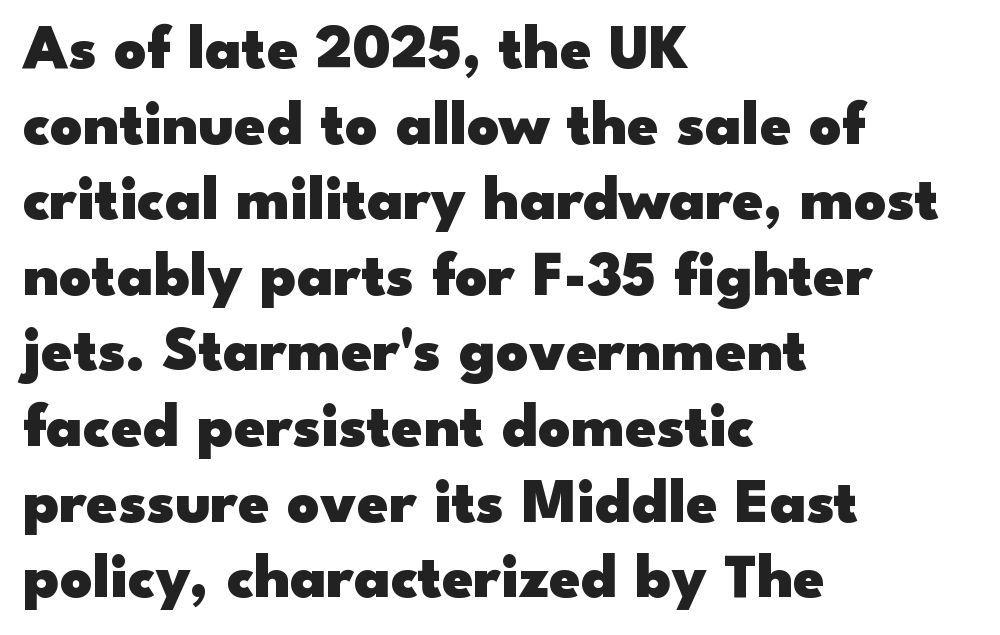
Q: Is the text bold? A: Yes.
Q: Is the text italic (slanted)? A: No, it is upright.
Q: Is the typeface a serif or a sans-serif typeface? A: Sans-serif.
Q: Is the text underlined? A: No.
Q: How is the paragraph aligned? A: Left-aligned.
Q: Is the spacing between letters normal or unusually wide? A: Normal.
Q: Width (condensed, normal, or wide)? A: Wide.
Q: Stroke contrast? A: Low.
Q: x-height? A: Small.
Q: Monospaced? A: No.
